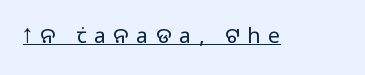
Weight: not bold — regular or lighter. The passage shown has open, widely tracked lettering throughout. A continuous stroke trails under the words, as in a hyperlink. Does the lettering tilt? It doesn't — this is upright.
